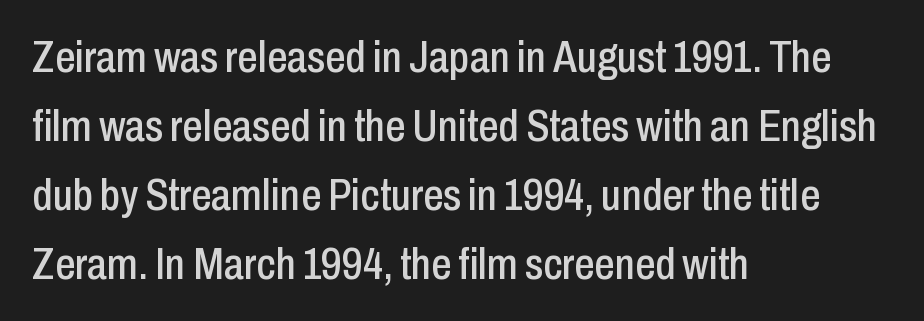
Vertically, the passage feels balanced, rows spaced as you'd expect. All the whitespace from short lines collects on the right. Looks like regular typesetting: each glyph gets only the width it needs. The type family on display is of the sans-serif kind. Nope, not italic — everything's standing straight.
